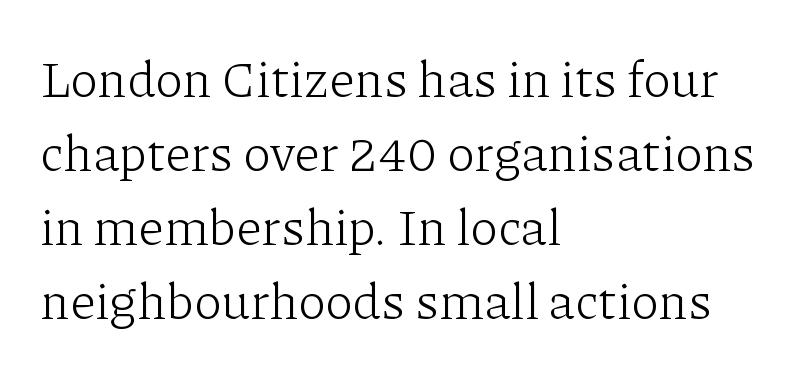
The image shows 51 px light serif type, upright; set left-aligned, normal line spacing (1.45x), normal letter spacing, not underlined; low stroke contrast and a medium x-height.
